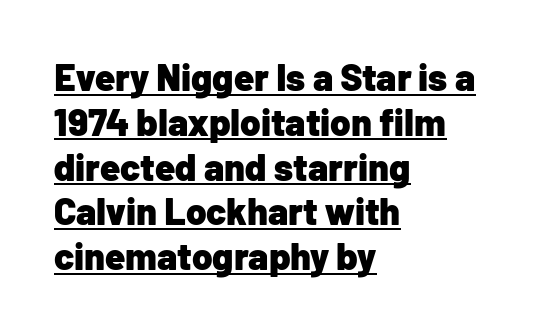
The image shows 37 px heavy sans-serif type, upright; set left-aligned, line spacing 1.21x, normal letter spacing, underlined; low stroke contrast and a medium x-height.
